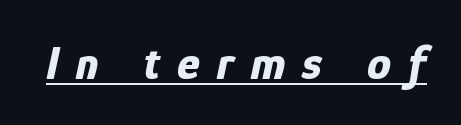
{"italic": "yes", "lean": "right", "slant_degrees": 12, "bold": "yes", "weight": "bold", "width": "condensed", "stroke_contrast": "low", "x_height": "medium", "monospaced": "no", "underline": "yes", "letter_spacing": "wide", "letter_spacing_em": 0.35, "glyph_px": 48}
